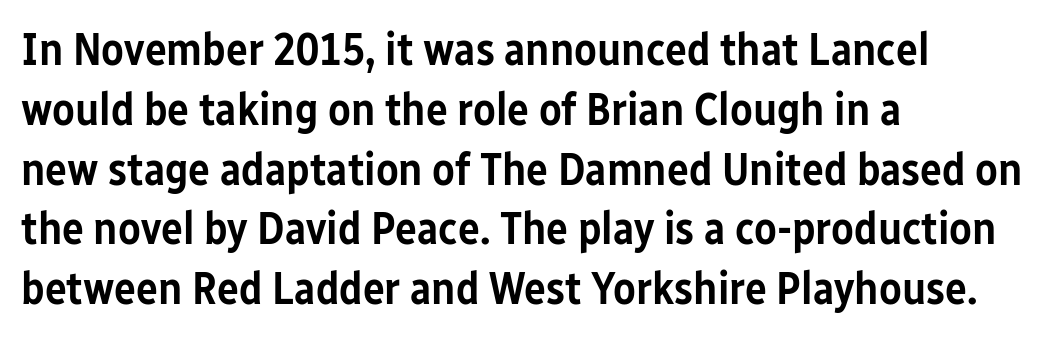
{"serif": "no", "italic": "no", "bold": "semi", "weight": "semibold", "width": "condensed", "stroke_contrast": "low", "x_height": "medium", "monospaced": "no", "underline": "no", "align": "left", "line_spacing": "normal", "line_spacing_ratio": 1.3, "letter_spacing": "normal", "letter_spacing_em": 0.0, "glyph_px": 46}
